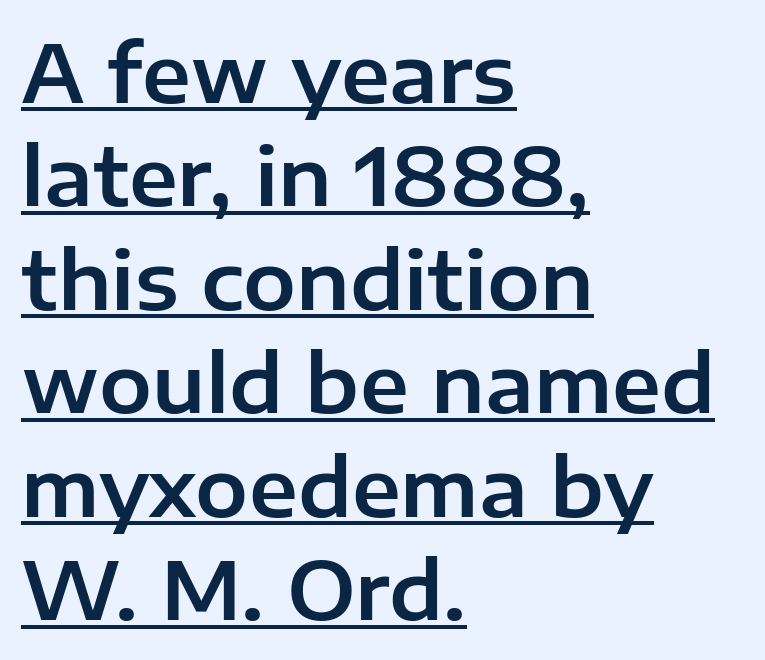
{"serif": "no", "italic": "no", "width": "normal", "stroke_contrast": "low", "x_height": "medium", "monospaced": "no", "underline": "yes", "align": "left", "line_spacing": "normal", "line_spacing_ratio": 1.31, "letter_spacing": "normal", "letter_spacing_em": 0.0, "glyph_px": 79}
